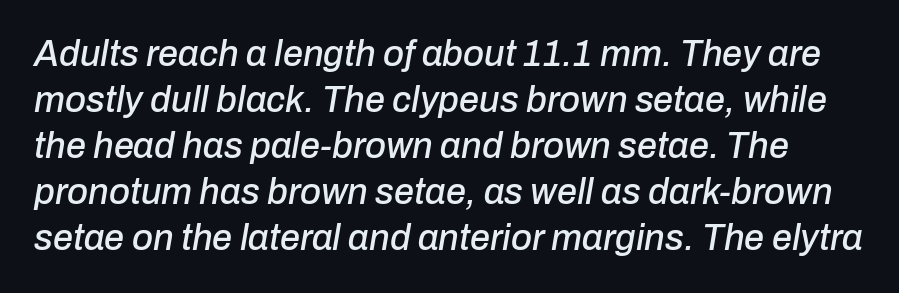
{"italic": "yes", "lean": "right", "slant_degrees": 10, "width": "normal", "stroke_contrast": "low", "x_height": "medium", "monospaced": "no", "underline": "no", "line_spacing": "normal", "line_spacing_ratio": 1.28, "letter_spacing": "normal", "letter_spacing_em": 0.0, "glyph_px": 36}
